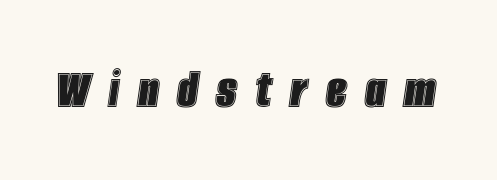
{"italic": "yes", "lean": "right", "slant_degrees": 8, "width": "condensed", "x_height": "large", "monospaced": "no", "underline": "no", "letter_spacing": "wide", "letter_spacing_em": 0.32, "glyph_px": 57}
